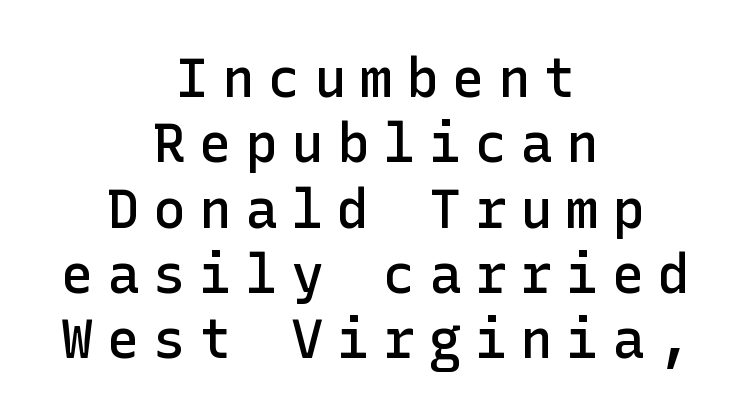
Q: Is the text bold? A: Semi-bold.
Q: Is the text italic (slanted)? A: No, it is upright.
Q: Is the typeface a serif or a sans-serif typeface? A: Sans-serif.
Q: Is the text underlined? A: No.
Q: How is the paragraph aligned? A: Centered.
Q: Is the spacing between letters normal or unusually wide? A: Unusually wide.
Q: Width (condensed, normal, or wide)? A: Normal.
Q: Stroke contrast? A: Low.
Q: x-height? A: Medium.
